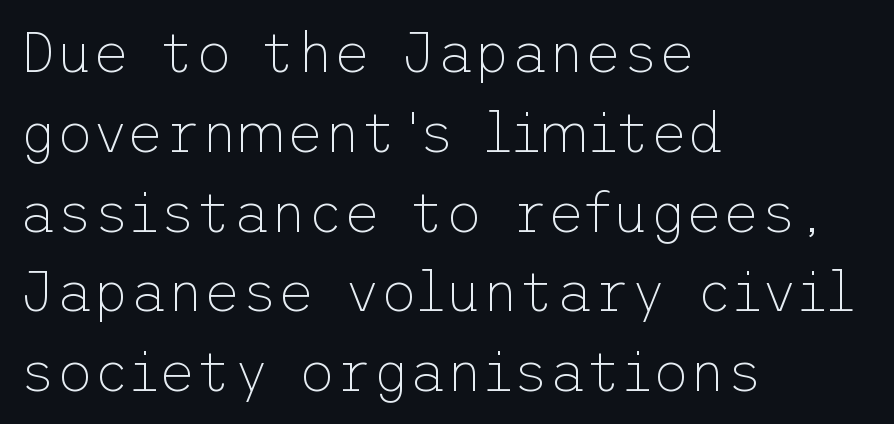
The image shows 57 px thin sans-serif type, upright; set left-aligned, normal line spacing (1.4x), normal letter spacing, not underlined; low stroke contrast and a medium x-height.
